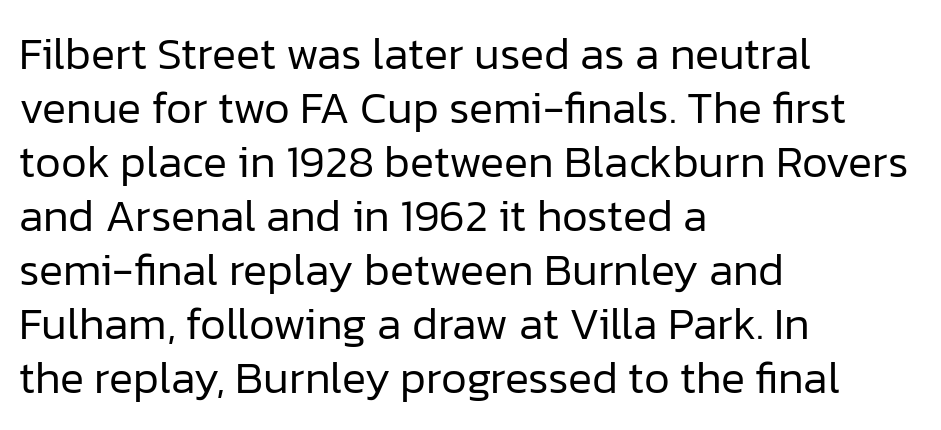
The passage shown is typed in a proportional face where columns would drift. Italic? Not at all — the glyphs are vertical. Note: no serifs on the glyphs. No extra tracking has been applied to these lines. The specimen omits any rule beneath the text block's lines.
